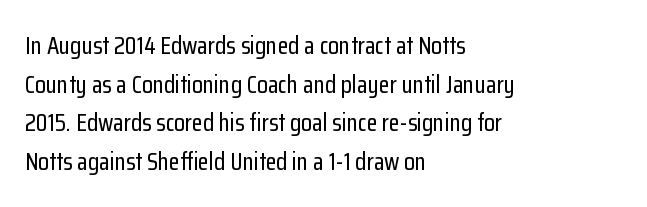
{"italic": "no", "underline": "no", "align": "left", "line_spacing": "normal", "line_spacing_ratio": 1.55, "letter_spacing": "normal", "letter_spacing_em": 0.0, "glyph_px": 25}
